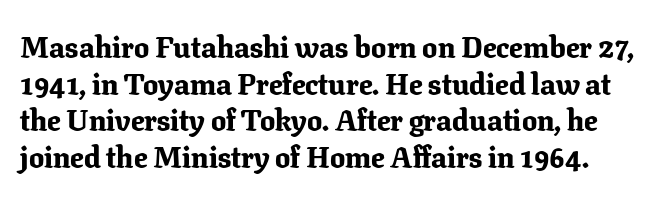
The image shows 30 px bold serif type, upright; set line spacing 1.22x, normal letter spacing, not underlined; low stroke contrast and a medium x-height.
